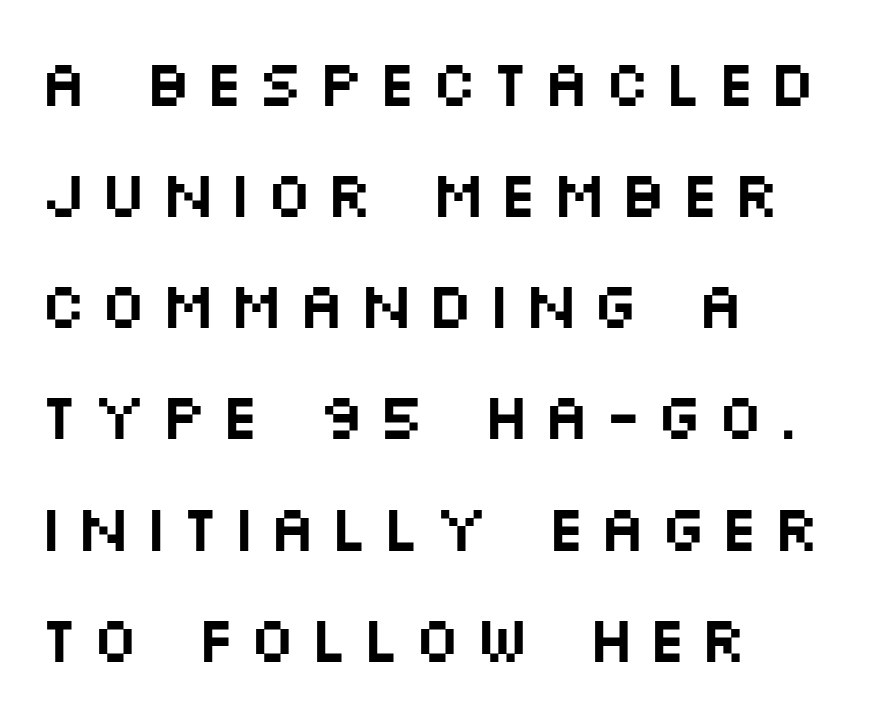
This rendering features lettering with no underline. Serifs: no, the terminals of the letterforms are clean. Designer's note — italics off, roman on. Line beginnings align vertically; line endings do not.
